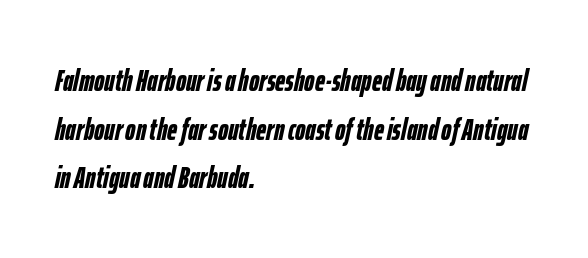
Q: Is the text bold? A: Yes.
Q: Is the text italic (slanted)? A: Yes, it leans right by about 12 degrees.
Q: Is the text underlined? A: No.
Q: How is the paragraph aligned? A: Left-aligned.
Q: Is the spacing between letters normal or unusually wide? A: Normal.
Q: Is the spacing between lines tight, normal or loose? A: Normal.
Q: Width (condensed, normal, or wide)? A: Condensed.
Q: Stroke contrast? A: Low.
Q: x-height? A: Medium.
Q: Monospaced? A: No.
